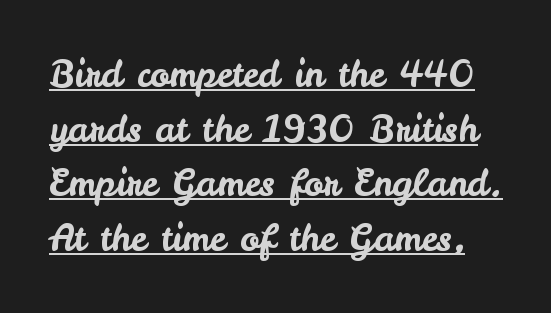
Q: Is the text italic (slanted)? A: Yes.
Q: Is the typeface a serif or a sans-serif typeface? A: Sans-serif.
Q: Is the text underlined? A: Yes.
Q: Is the spacing between letters normal or unusually wide? A: Normal.
Q: Is the spacing between lines tight, normal or loose? A: Normal.
Q: Width (condensed, normal, or wide)? A: Normal.
Q: Stroke contrast? A: Low.
Q: x-height? A: Small.
Q: Monospaced? A: No.
